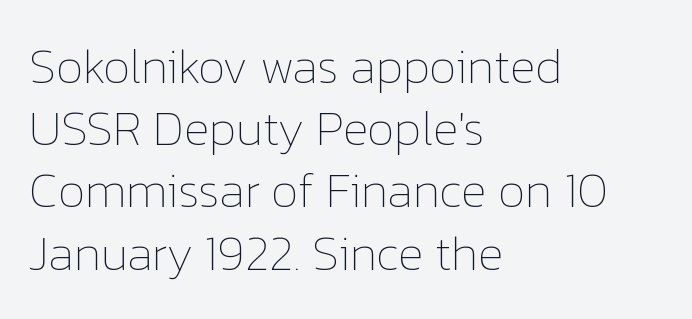
Baseline-to-baseline distance is the conventional proportion of letter height. Alignment: flush left. Proportional: the letters do not fall into vertical columns. Is the letter spacing exaggerated? No — it looks like the ordinary default.
